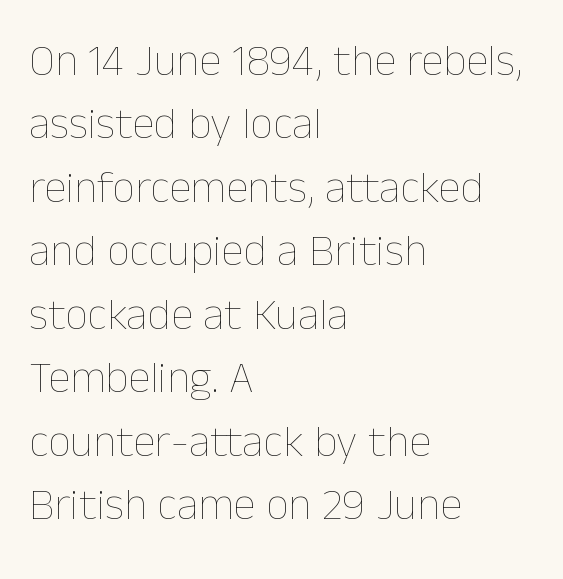
{"italic": "no", "bold": "no", "weight": "thin", "width": "normal", "stroke_contrast": "low", "x_height": "medium", "monospaced": "no", "underline": "no", "align": "left", "line_spacing": "normal", "line_spacing_ratio": 1.41, "letter_spacing": "normal", "letter_spacing_em": 0.0, "glyph_px": 45}
